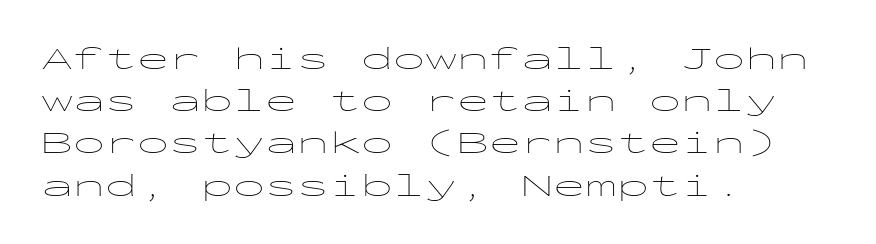
The image shows 32 px thin, wide sans-serif type, upright, monospaced; set left-aligned, normal line spacing (1.32x), normal letter spacing, not underlined; low stroke contrast and a medium x-height.
